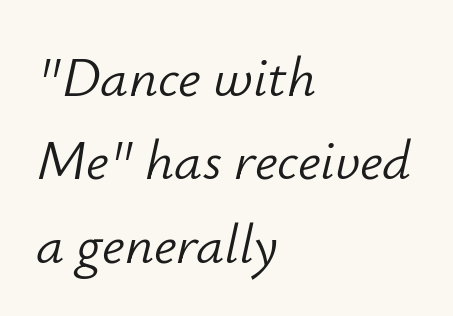
{"italic": "yes", "lean": "right", "slant_degrees": 12, "bold": "no", "weight": "light", "width": "normal", "stroke_contrast": "low", "x_height": "small", "monospaced": "no", "underline": "no", "align": "left", "line_spacing": "normal", "line_spacing_ratio": 1.49, "letter_spacing": "normal", "letter_spacing_em": 0.0, "glyph_px": 56}
